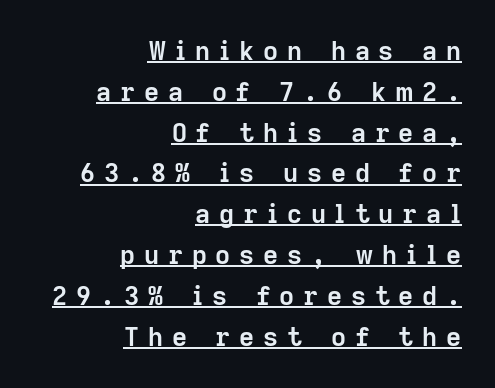
{"italic": "no", "bold": "yes", "underline": "yes", "align": "right", "line_spacing": "normal", "line_spacing_ratio": 1.57, "letter_spacing": "wide", "letter_spacing_em": 0.34, "glyph_px": 26}
